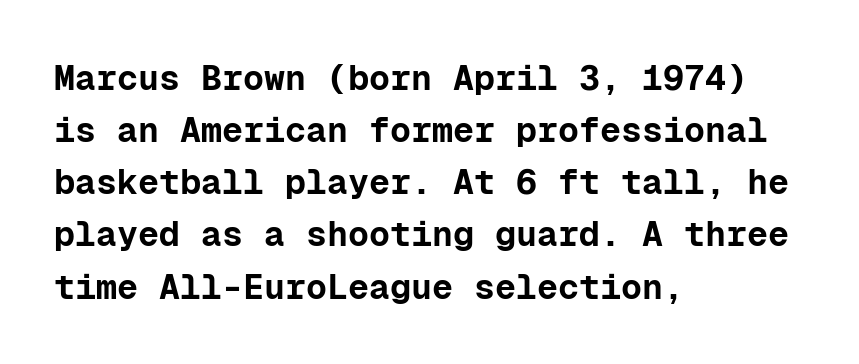
The axis of the letterforms is exactly vertical. How are the letters spaced? Ordinarily, with no added tracking. If you drew a ruler down the left edge, every line would touch it. In terms of leading, this rendering sits right in the middle.
